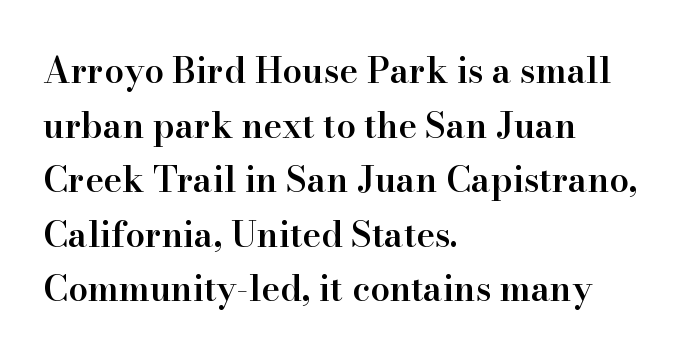
Q: Is the text bold? A: Semi-bold.
Q: Is the text italic (slanted)? A: No, it is upright.
Q: Is the typeface a serif or a sans-serif typeface? A: Serif.
Q: Is the text underlined? A: No.
Q: How is the paragraph aligned? A: Left-aligned.
Q: Is the spacing between letters normal or unusually wide? A: Normal.
Q: Is the spacing between lines tight, normal or loose? A: Normal.
Q: Width (condensed, normal, or wide)? A: Normal.
Q: Stroke contrast? A: High.
Q: x-height? A: Small.
Q: Monospaced? A: No.
